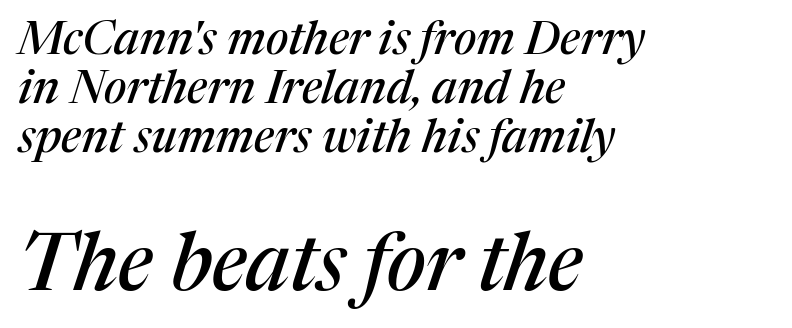
Q: Is the text italic (slanted)? A: Yes, it leans right by about 17 degrees.
Q: Is the typeface a serif or a sans-serif typeface? A: Serif.
Q: Is the text underlined? A: No.
Q: How is the paragraph aligned? A: Left-aligned.
Q: Is the spacing between letters normal or unusually wide? A: Normal.
Q: Is the spacing between lines tight, normal or loose? A: Tight.
Q: Which block of text is set in a larger size, the first (top) or the second (bottom)? A: The second (bottom) one.
Q: Width (condensed, normal, or wide)? A: Normal.
Q: Stroke contrast? A: Medium.
Q: x-height? A: Medium.
Q: Monospaced? A: No.
